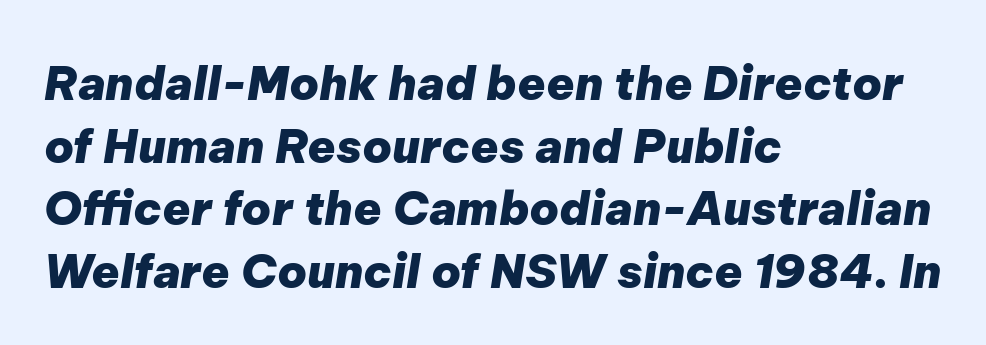
{"italic": "yes", "lean": "right", "slant_degrees": 9, "bold": "yes", "weight": "heavy", "width": "normal", "stroke_contrast": "low", "x_height": "medium", "monospaced": "no", "underline": "no", "align": "left", "line_spacing": "normal", "line_spacing_ratio": 1.36, "letter_spacing": "normal", "letter_spacing_em": 0.0, "glyph_px": 46}
